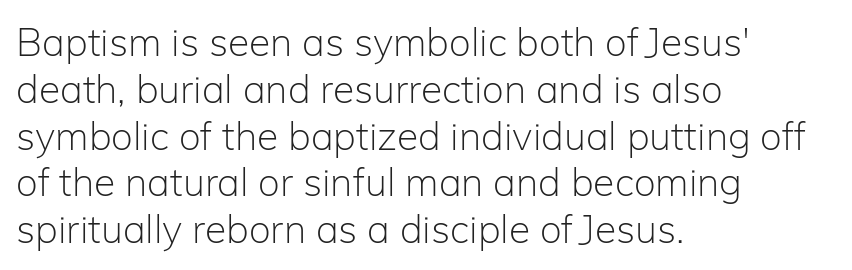
Q: Is the text bold? A: No.
Q: Is the text italic (slanted)? A: No, it is upright.
Q: Is the typeface a serif or a sans-serif typeface? A: Sans-serif.
Q: Is the text underlined? A: No.
Q: How is the paragraph aligned? A: Left-aligned.
Q: Is the spacing between letters normal or unusually wide? A: Normal.
Q: Width (condensed, normal, or wide)? A: Normal.
Q: Stroke contrast? A: Low.
Q: x-height? A: Medium.
Q: Monospaced? A: No.
